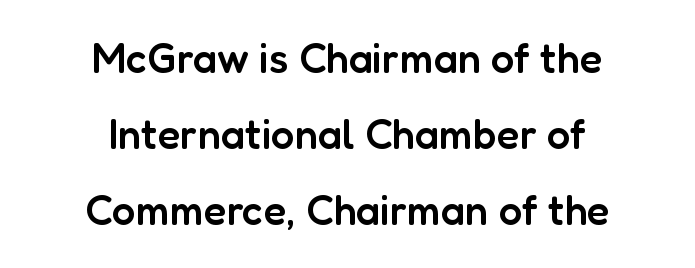
{"serif": "no", "italic": "no", "bold": "semi", "weight": "semibold", "width": "normal", "stroke_contrast": "low", "x_height": "medium", "monospaced": "no", "underline": "no", "align": "center", "line_spacing_ratio": 1.81, "letter_spacing": "normal", "letter_spacing_em": 0.0, "glyph_px": 42}
